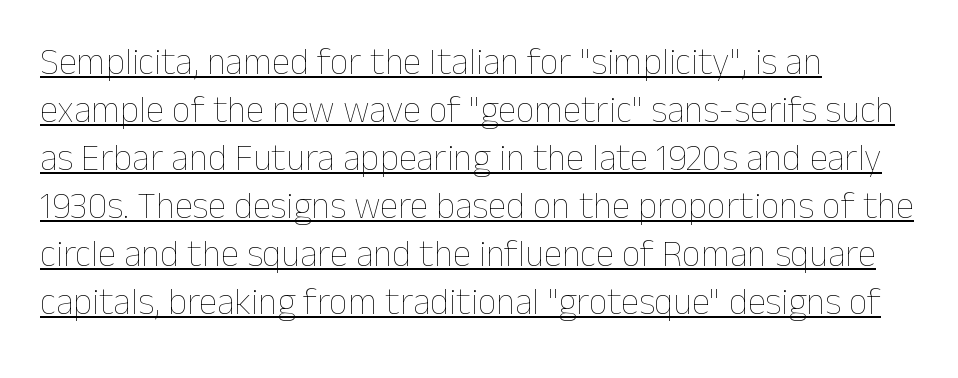
The face looks like a standard text weight, possibly lighter. Spacing between characters is what you'd get straight out of the box. Each new line begins a customary step beneath the previous one. Is the block centered? No — it sits flush against the left margin. The passage shown is typed in a proportional face where columns would drift.
